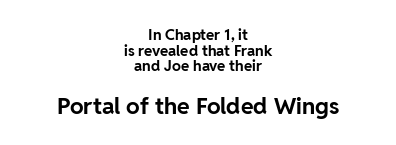
{"italic": "no", "bold": "yes", "underline": "no", "align": "center", "line_spacing": "tight", "line_spacing_ratio": 1.05, "letter_spacing": "normal", "letter_spacing_em": 0.0, "larger_block": "second", "size_ratio": 1.53, "glyph_px": 23}
